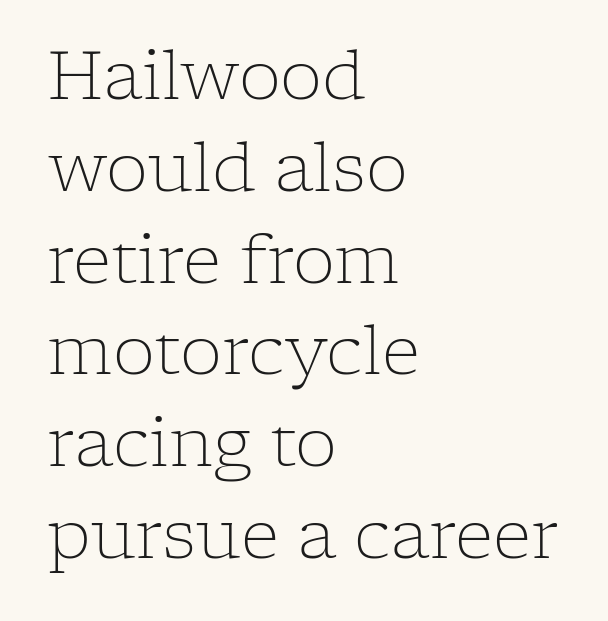
Q: Is the text bold? A: No.
Q: Is the text italic (slanted)? A: No, it is upright.
Q: Is the typeface a serif or a sans-serif typeface? A: Serif.
Q: Is the text underlined? A: No.
Q: How is the paragraph aligned? A: Left-aligned.
Q: Is the spacing between letters normal or unusually wide? A: Normal.
Q: Is the spacing between lines tight, normal or loose? A: Normal.
Q: Width (condensed, normal, or wide)? A: Normal.
Q: Stroke contrast? A: Low.
Q: x-height? A: Medium.
Q: Monospaced? A: No.
